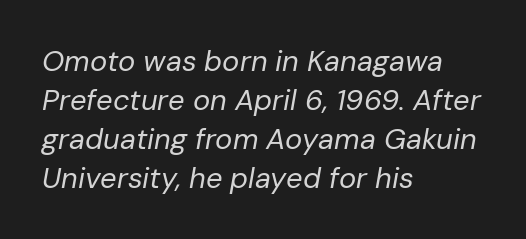
{"italic": "yes", "lean": "right", "slant_degrees": 10, "bold": "no", "weight": "regular", "width": "normal", "stroke_contrast": "low", "x_height": "medium", "monospaced": "no", "underline": "no", "align": "left", "line_spacing": "normal", "line_spacing_ratio": 1.34, "letter_spacing": "normal", "letter_spacing_em": 0.0, "glyph_px": 29}
